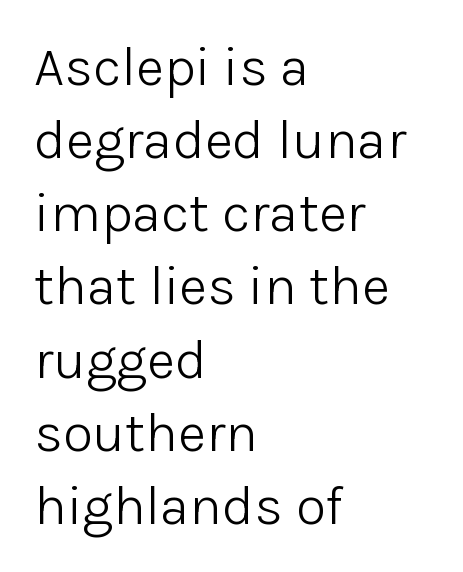
No italicization has been applied; the sample stays upright. The letters advance in unequal steps, a hallmark of proportional type. The gaps between neighbouring characters are ordinary and unremarkable. The ragged edge is on the right, which tells us the setting is flush left.
